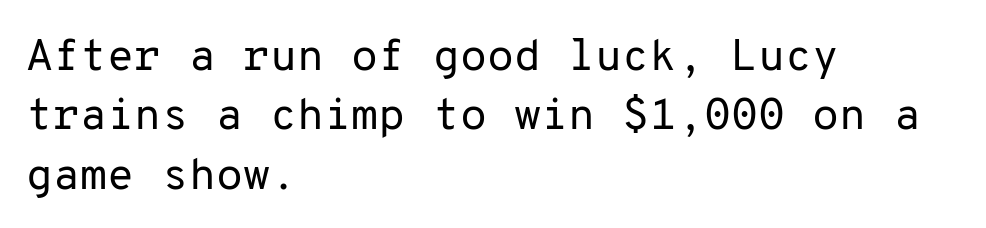
{"serif": "no", "italic": "no", "bold": "no", "weight": "regular", "width": "normal", "stroke_contrast": "low", "x_height": "medium", "monospaced": "yes", "underline": "no", "align": "left", "line_spacing": "normal", "line_spacing_ratio": 1.35, "letter_spacing": "normal", "letter_spacing_em": 0.0, "glyph_px": 44}
